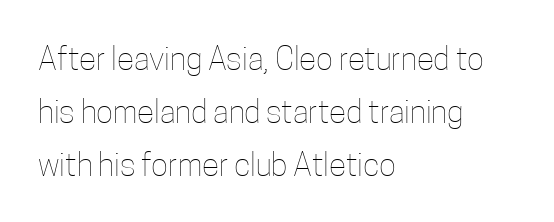
{"italic": "no", "bold": "no", "weight": "thin", "width": "condensed", "stroke_contrast": "low", "x_height": "medium", "monospaced": "no", "underline": "no", "align": "left", "line_spacing": "normal", "line_spacing_ratio": 1.65, "letter_spacing": "normal", "letter_spacing_em": 0.0, "glyph_px": 32}
